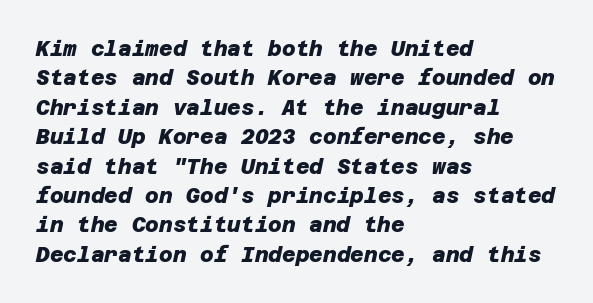
The image shows 21 px bold type; set left-aligned, normal line spacing (1.4x), normal letter spacing, not underlined.
